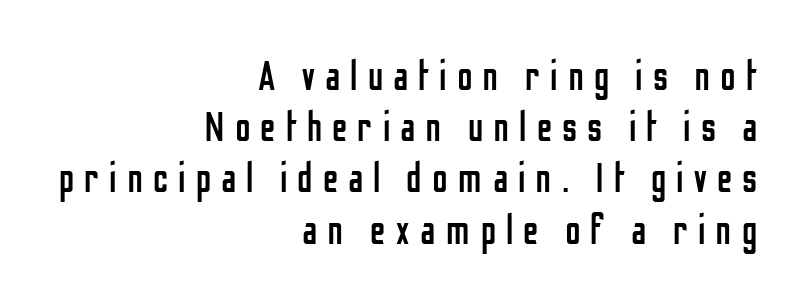
The image shows 42 px regular-weight, condensed sans-serif type, upright; set right-aligned, line spacing 1.22x, unusually wide letter spacing (+0.24 em), not underlined; low stroke contrast and a medium x-height.
